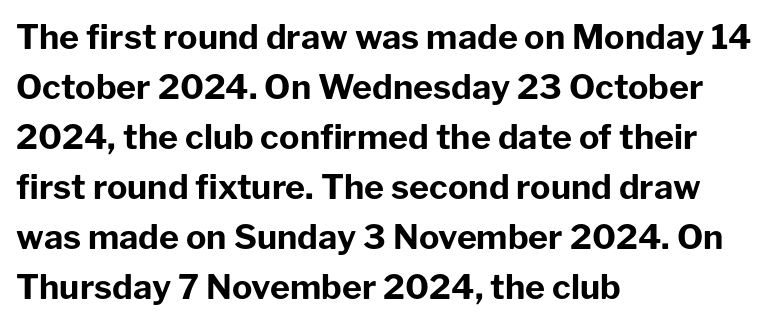
Looks like regular typesetting: each glyph gets only the width it needs. These lines are set flush left with a ragged right edge. The face used here is a sans, in the tradition of grotesques and geometrics. The rendering keeps characters at their native spacing. Characters remain perfectly vertical along every line. The lines sit at an ordinary, default distance from one another.
